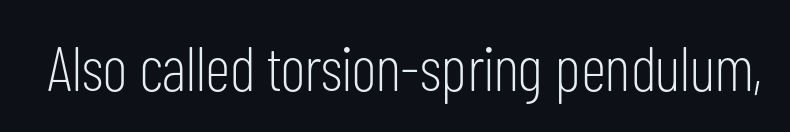
{"serif": "no", "italic": "no", "bold": "no", "weight": "light", "width": "condensed", "stroke_contrast": "low", "x_height": "medium", "monospaced": "no", "underline": "no", "letter_spacing": "normal", "letter_spacing_em": 0.0, "glyph_px": 63}
